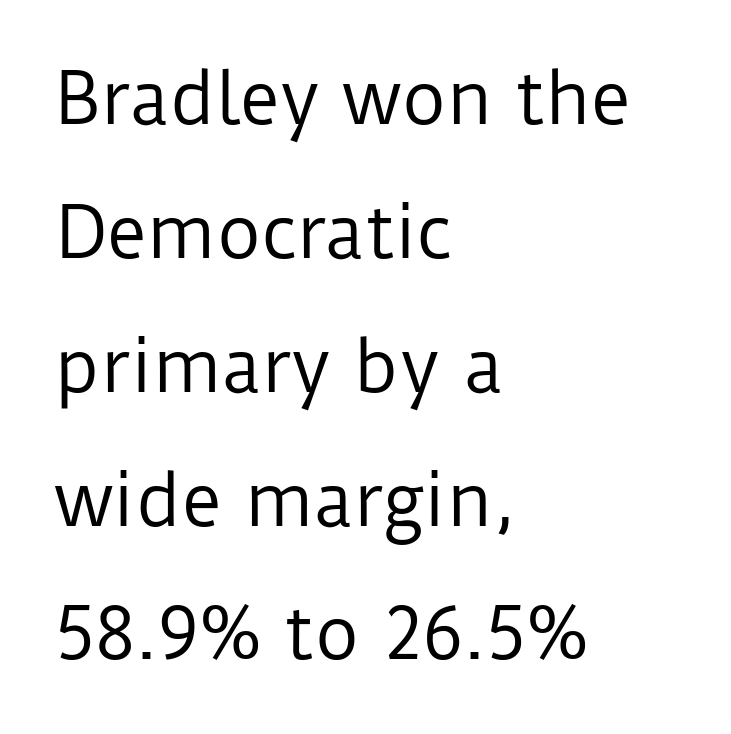
{"serif": "no", "italic": "no", "bold": "no", "weight": "regular", "width": "normal", "stroke_contrast": "low", "x_height": "medium", "monospaced": "no", "underline": "no", "align": "left", "line_spacing": "loose", "line_spacing_ratio": 1.94, "letter_spacing": "normal", "letter_spacing_em": 0.0, "glyph_px": 69}
